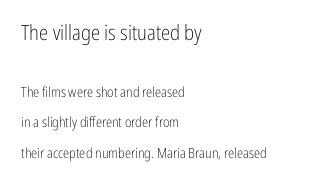
Does the copy run flush right? No — it runs flush left. The more generous point size was reserved for the upper chunk. Weight: not bold — regular or lighter. Here the glyphs are tracked normally, forming tight word shapes. The type sits square on the baseline with zero lean.
